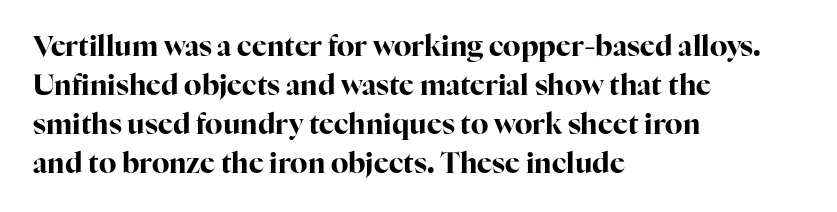
The image shows 28 px bold serif type, upright; set left-aligned, normal line spacing (1.39x), normal letter spacing, not underlined; high stroke contrast and a medium x-height.
